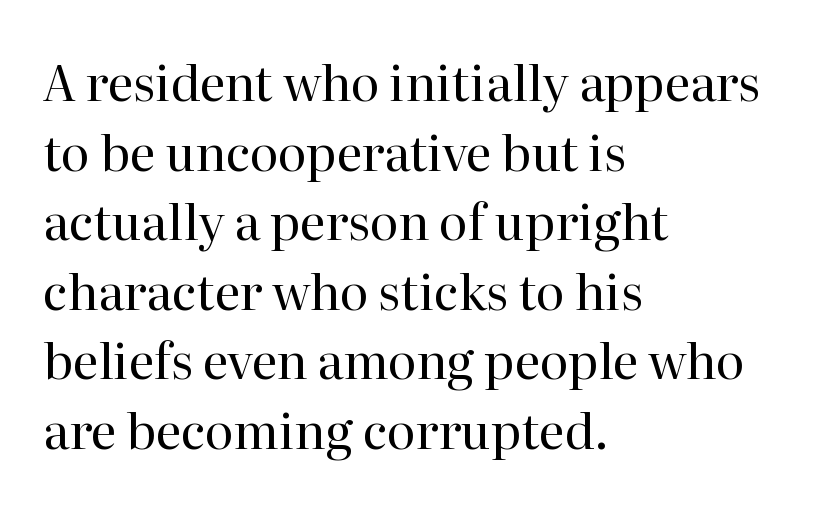
The image shows 49 px regular-weight serif type, upright; set left-aligned, normal line spacing (1.42x), normal letter spacing, not underlined; high stroke contrast and a medium x-height.
